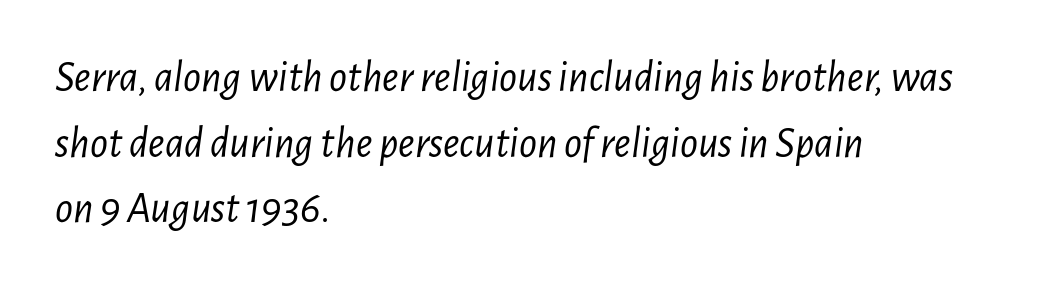
{"italic": "yes", "lean": "right", "slant_degrees": 7, "bold": "no", "weight": "light", "width": "condensed", "stroke_contrast": "low", "x_height": "medium", "monospaced": "no", "underline": "no", "align": "left", "line_spacing": "normal", "line_spacing_ratio": 1.49, "letter_spacing": "normal", "letter_spacing_em": 0.0, "glyph_px": 44}
